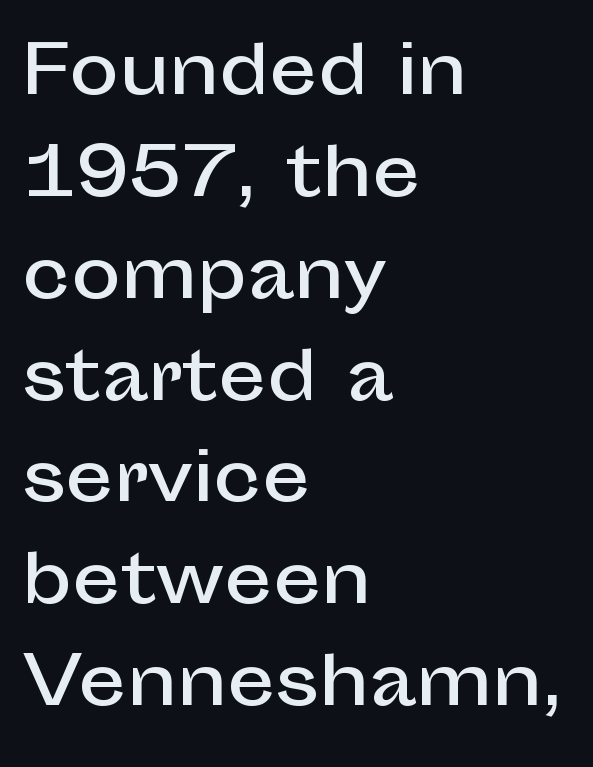
The image shows 67 px sans-serif type, upright; set left-aligned, normal line spacing (1.52x), normal letter spacing, not underlined; low stroke contrast and a medium x-height.
